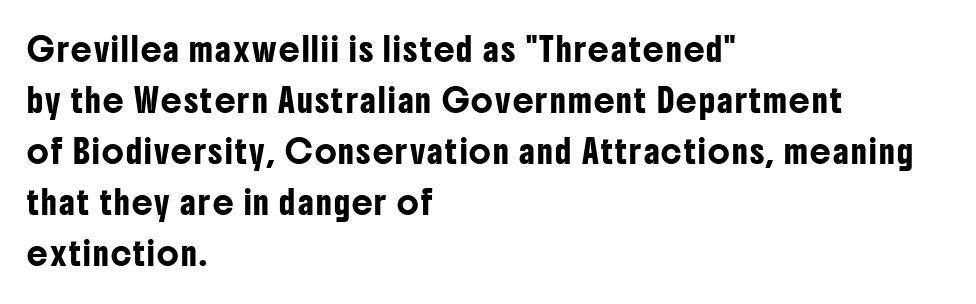
The image shows 23 px text type, upright; set left-aligned, loose line spacing (2.22x), not underlined.
